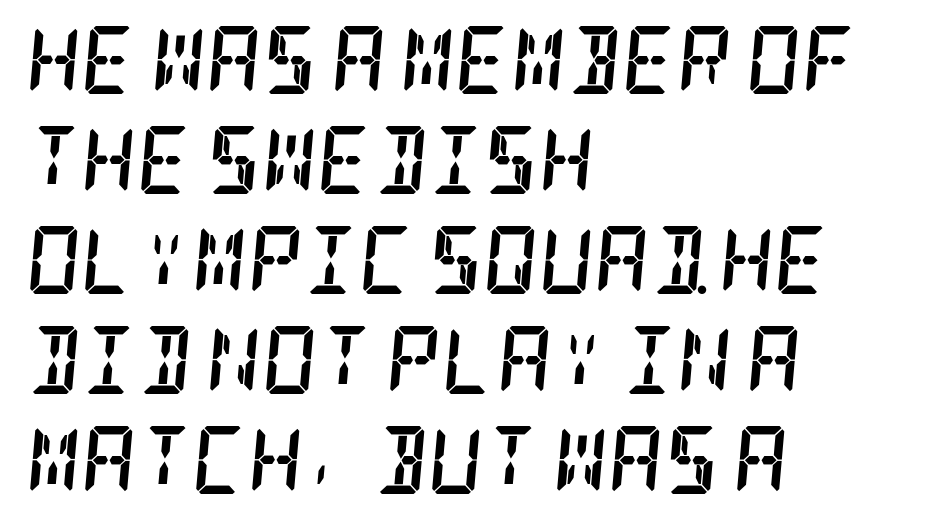
The image shows 68 px semibold, condensed serif type, italic (leaning right); set left-aligned, normal line spacing (1.47x), normal letter spacing, not underlined; low stroke contrast and a large x-height.
